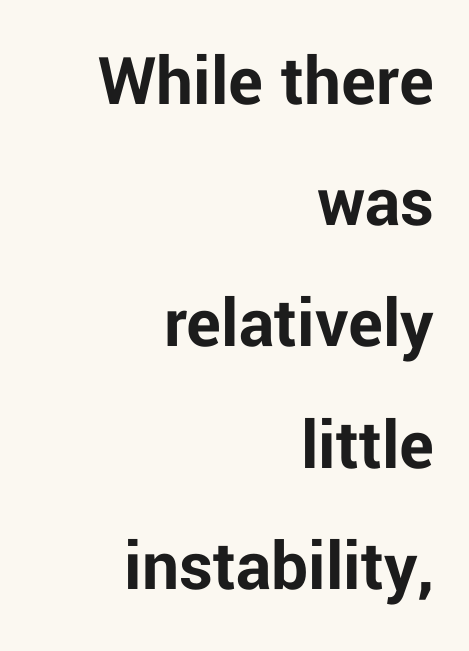
Q: Is the text bold? A: Yes.
Q: Is the text italic (slanted)? A: No, it is upright.
Q: Is the typeface a serif or a sans-serif typeface? A: Sans-serif.
Q: Is the text underlined? A: No.
Q: How is the paragraph aligned? A: Right-aligned.
Q: Is the spacing between letters normal or unusually wide? A: Normal.
Q: Is the spacing between lines tight, normal or loose? A: Normal.
Q: Width (condensed, normal, or wide)? A: Normal.
Q: Stroke contrast? A: Low.
Q: x-height? A: Medium.
Q: Monospaced? A: No.
